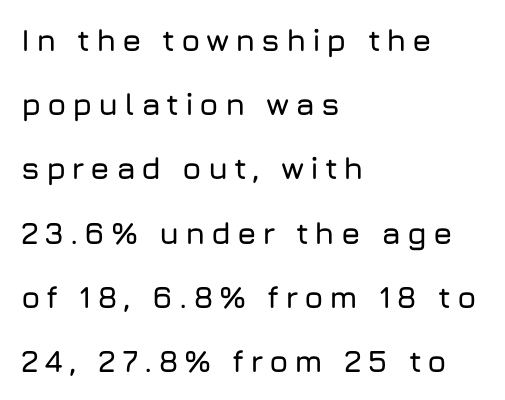
The image shows 31 px sans-serif type, upright; set left-aligned, loose line spacing (2.07x), not underlined; low stroke contrast and a medium x-height.
